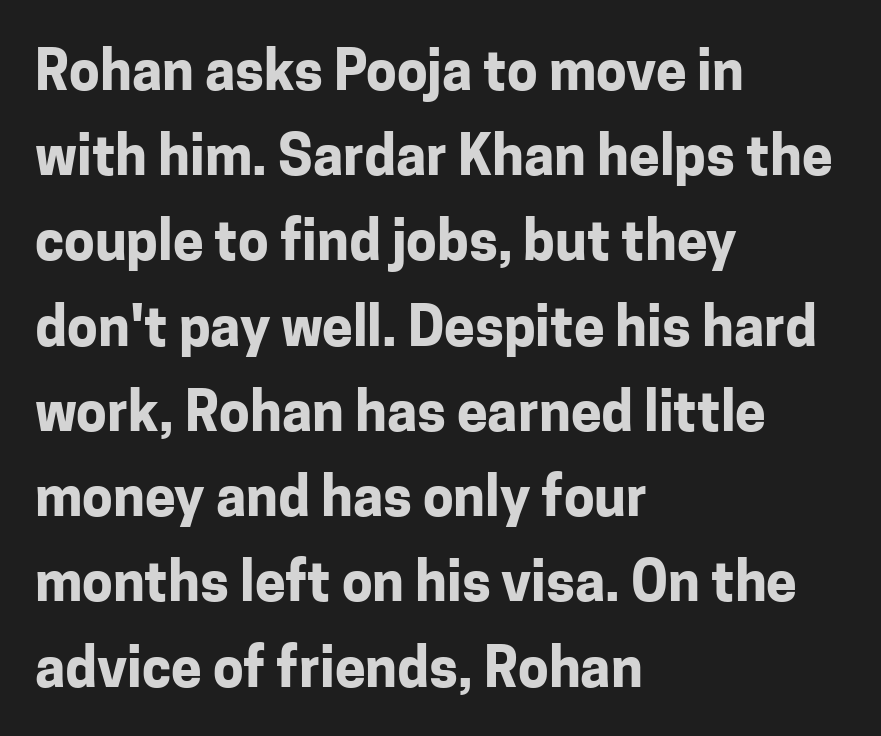
{"serif": "no", "italic": "no", "bold": "yes", "weight": "bold", "width": "normal", "stroke_contrast": "low", "x_height": "medium", "monospaced": "no", "underline": "no", "align": "left", "line_spacing": "normal", "line_spacing_ratio": 1.55, "letter_spacing": "normal", "letter_spacing_em": 0.0, "glyph_px": 55}
